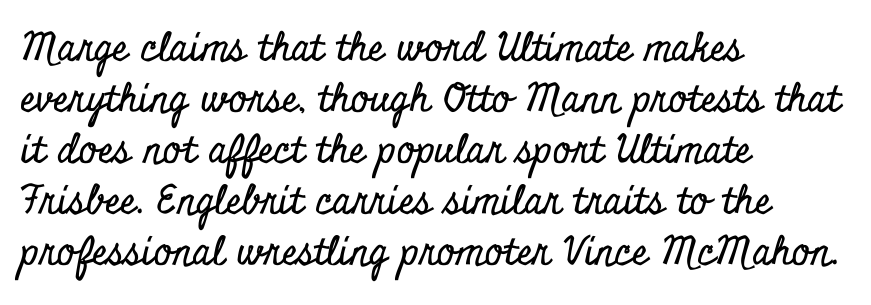
Is this a sans? No — the strokes have serifs. The letters sit at their default tracking, neither squeezed nor spread. Each row of text sits above clean, open space. Does the leading feel generous? No, just average.
